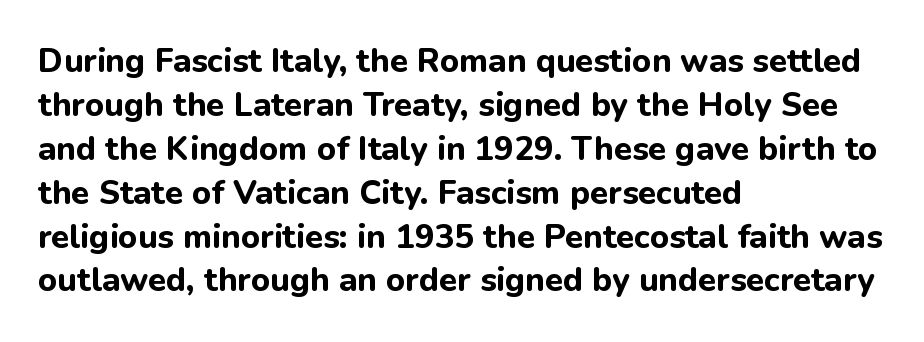
The image shows 33 px bold sans-serif type, upright; set left-aligned, normal line spacing (1.33x), normal letter spacing, not underlined; low stroke contrast and a medium x-height.
